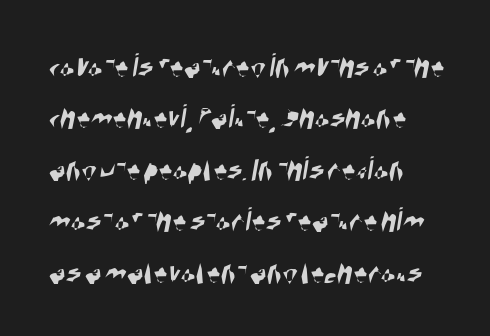
{"serif": "no", "width": "condensed", "stroke_contrast": "high", "x_height": "large", "monospaced": "no", "underline": "no", "align": "left", "line_spacing": "normal", "line_spacing_ratio": 1.47, "letter_spacing": "normal", "letter_spacing_em": 0.0, "glyph_px": 35}
